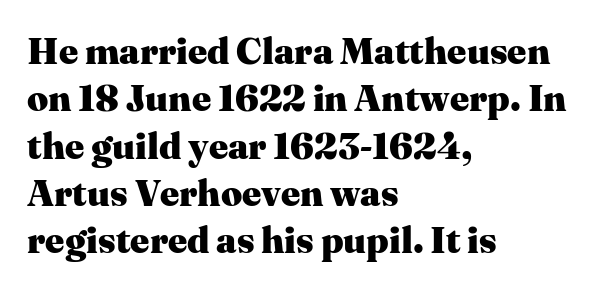
{"serif": "yes", "italic": "no", "bold": "yes", "weight": "heavy", "width": "normal", "stroke_contrast": "medium", "x_height": "medium", "monospaced": "no", "underline": "no", "align": "left", "line_spacing": "normal", "line_spacing_ratio": 1.28, "letter_spacing": "normal", "letter_spacing_em": 0.0, "glyph_px": 37}
